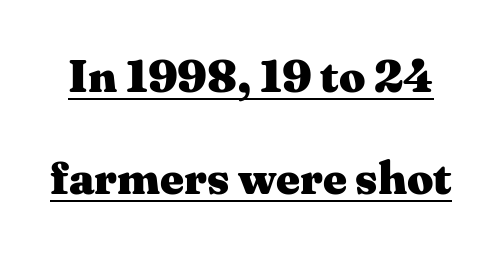
A typesetter would call this zero additional tracking. The sample has been set heavy, in full bold. This is serif lettering, the kind often seen in printed books. Here the designer chose a conventional face with non-uniform glyph widths.
